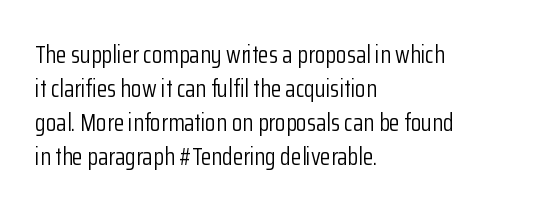
{"italic": "no", "bold": "no", "underline": "no", "align": "left", "line_spacing": "normal", "line_spacing_ratio": 1.42, "letter_spacing": "normal", "letter_spacing_em": 0.0, "glyph_px": 24}
